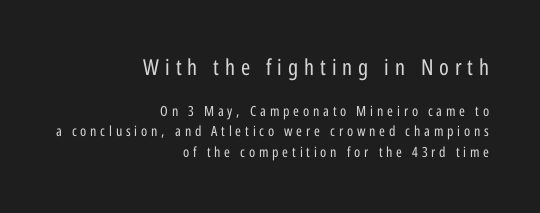
The image shows 22 px text type, upright; set right-aligned, normal line spacing (1.46x), unusually wide letter spacing (+0.27 em), not underlined; the first (top) block is 1.57x larger.
